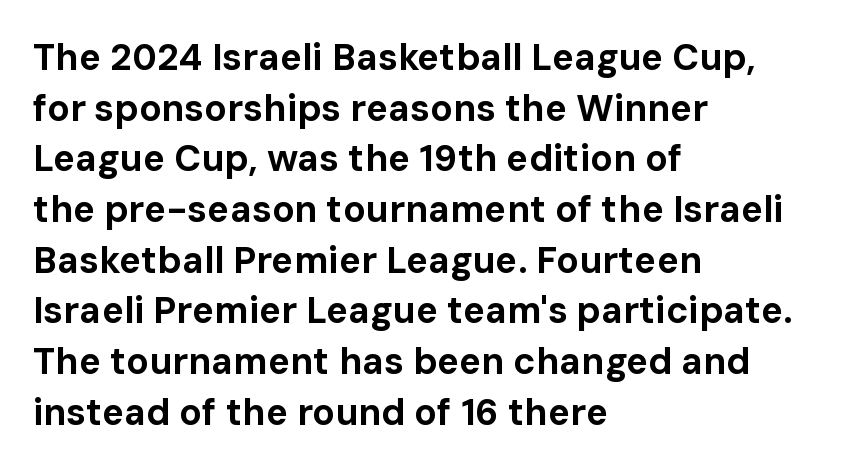
{"serif": "no", "italic": "no", "bold": "yes", "weight": "bold", "width": "normal", "stroke_contrast": "low", "x_height": "medium", "monospaced": "no", "underline": "no", "align": "left", "line_spacing": "normal", "line_spacing_ratio": 1.37, "letter_spacing": "normal", "letter_spacing_em": 0.0, "glyph_px": 37}
